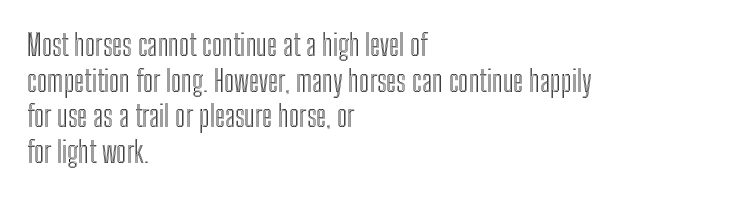
No extra tracking has been applied to these lines. Where is the straight margin? On the left. Vertical strokes here are truly vertical. Do the characters align in a grid? No, the font is proportional. A clean baseline with only descenders dipping below it.
